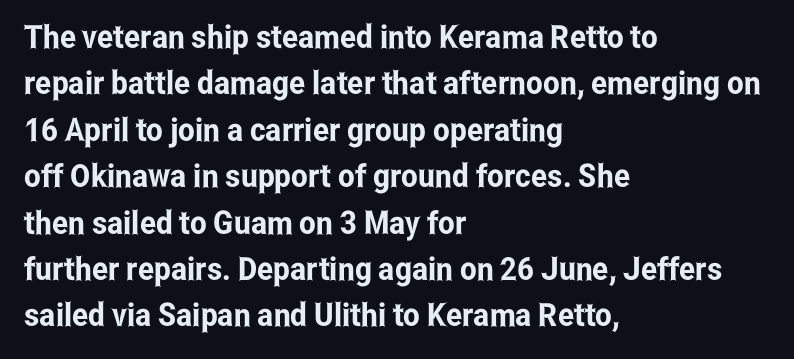
{"serif": "no", "italic": "no", "width": "condensed", "stroke_contrast": "low", "x_height": "medium", "monospaced": "no", "underline": "no", "align": "left", "line_spacing": "normal", "line_spacing_ratio": 1.45, "letter_spacing": "normal", "letter_spacing_em": 0.0, "glyph_px": 32}
